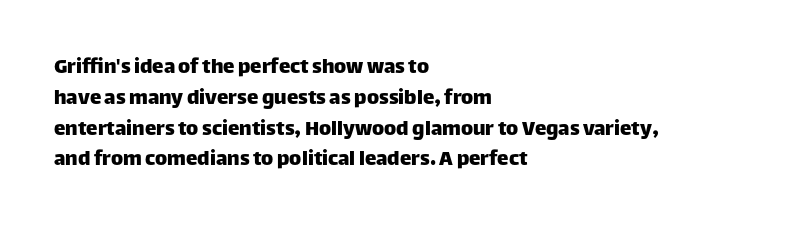
{"italic": "no", "underline": "no", "align": "left", "line_spacing": "normal", "line_spacing_ratio": 1.34, "letter_spacing": "normal", "letter_spacing_em": 0.0, "glyph_px": 23}
